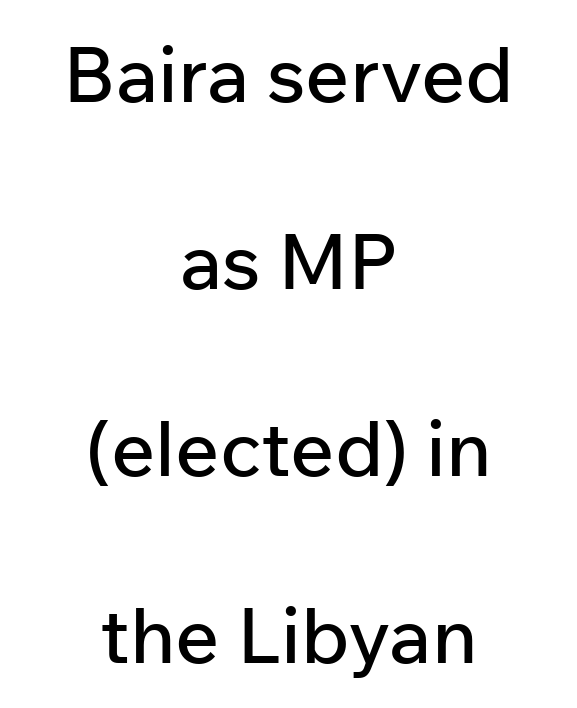
Q: Is the text italic (slanted)? A: No, it is upright.
Q: Is the typeface a serif or a sans-serif typeface? A: Sans-serif.
Q: Is the text underlined? A: No.
Q: How is the paragraph aligned? A: Centered.
Q: Is the spacing between letters normal or unusually wide? A: Normal.
Q: Is the spacing between lines tight, normal or loose? A: Loose.
Q: Width (condensed, normal, or wide)? A: Normal.
Q: Stroke contrast? A: Low.
Q: x-height? A: Medium.
Q: Monospaced? A: No.
